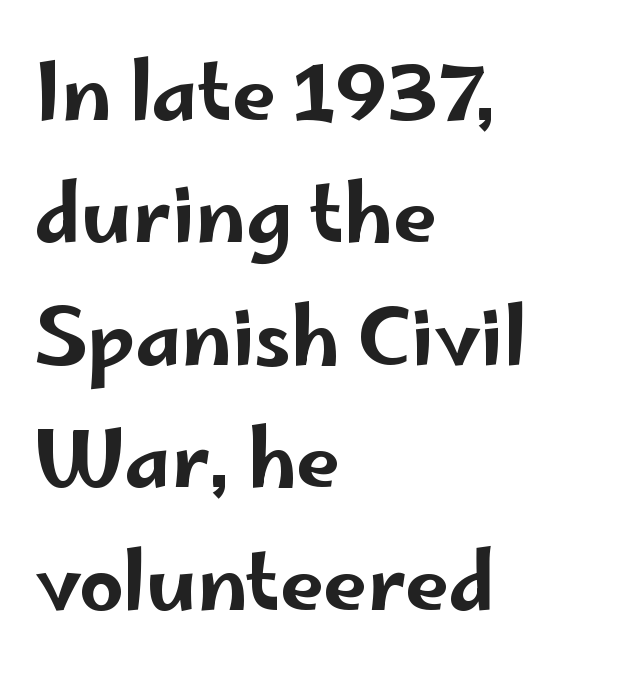
{"serif": "no", "italic": "no", "width": "wide", "stroke_contrast": "low", "x_height": "small", "monospaced": "no", "underline": "no", "align": "left", "line_spacing": "normal", "line_spacing_ratio": 1.57, "letter_spacing": "normal", "letter_spacing_em": 0.0, "glyph_px": 78}
